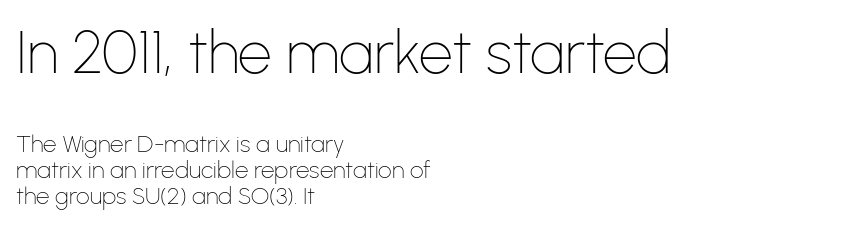
The image shows 60 px thin sans-serif type, upright; set left-aligned, tight line spacing (1.08x), normal letter spacing, not underlined; the first (top) block is 2.5x larger; low stroke contrast and a medium x-height.
